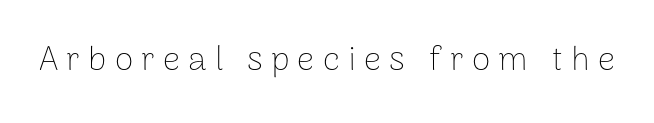
A sans-serif font was chosen for this passage. Short note: letters widely spaced. You could not count columns in this text — the font is proportionally spaced. Plain, unruled lines of type. The letters look calm and open, with moderate or lighter stems. Quick note: not italic, upright.
